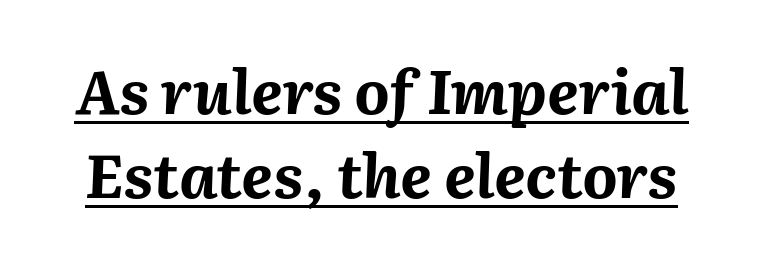
Q: Is the text bold? A: Yes.
Q: Is the text italic (slanted)? A: Yes, it leans right by about 2 degrees.
Q: Is the text underlined? A: Yes.
Q: Is the spacing between letters normal or unusually wide? A: Normal.
Q: Is the spacing between lines tight, normal or loose? A: Normal.
Q: Width (condensed, normal, or wide)? A: Normal.
Q: Stroke contrast? A: Medium.
Q: x-height? A: Medium.
Q: Monospaced? A: No.
